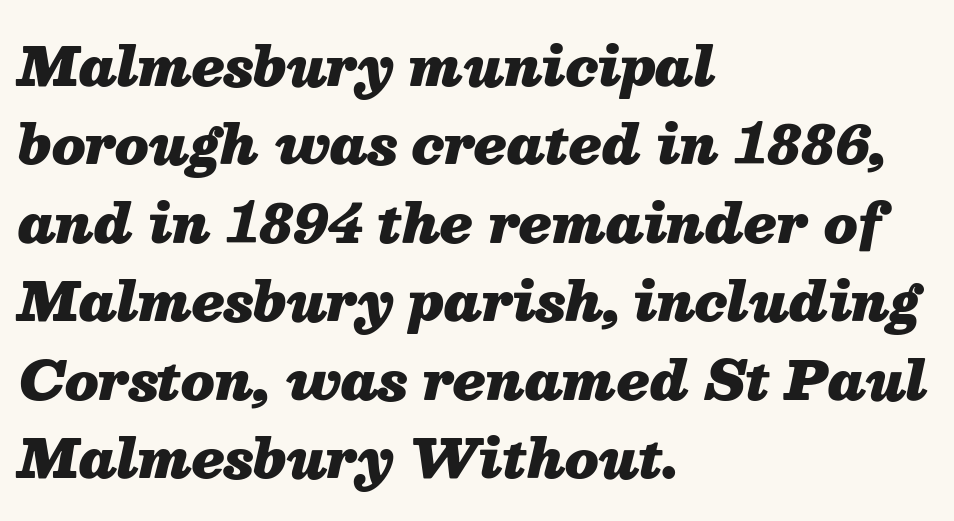
{"italic": "yes", "lean": "right", "slant_degrees": 13, "bold": "yes", "weight": "heavy", "width": "normal", "stroke_contrast": "medium", "x_height": "medium", "monospaced": "no", "underline": "no", "align": "left", "line_spacing": "normal", "line_spacing_ratio": 1.48, "letter_spacing": "normal", "letter_spacing_em": 0.0, "glyph_px": 53}
